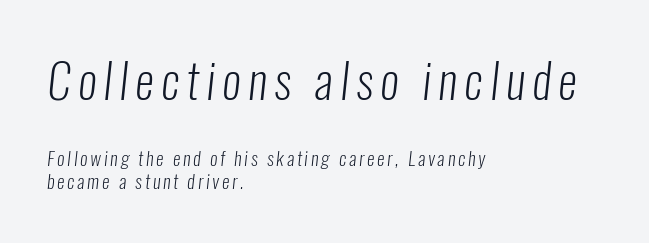
Q: Is the text bold? A: No.
Q: Is the typeface a serif or a sans-serif typeface? A: Sans-serif.
Q: Is the text underlined? A: No.
Q: How is the paragraph aligned? A: Left-aligned.
Q: Which block of text is set in a larger size, the first (top) or the second (bottom)? A: The first (top) one.
Q: Width (condensed, normal, or wide)? A: Condensed.
Q: Stroke contrast? A: Low.
Q: x-height? A: Medium.
Q: Monospaced? A: No.
